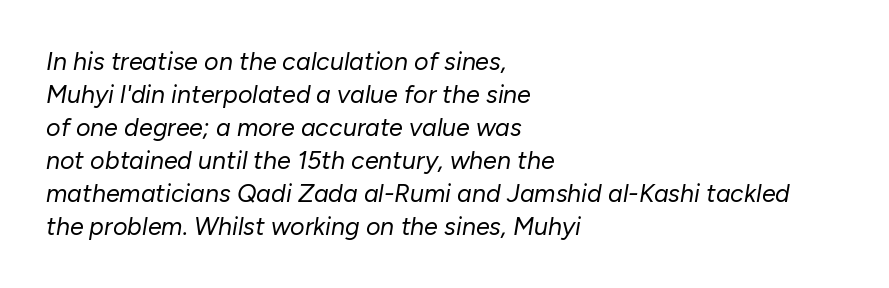
The image shows 25 px text type, italic (leaning right); set left-aligned, normal line spacing (1.32x), normal letter spacing, not underlined.
